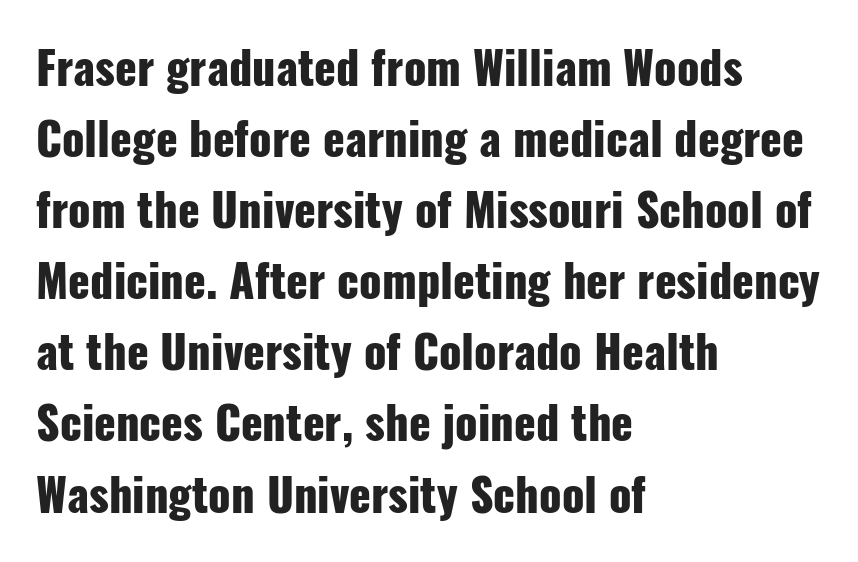
The image shows 45 px heavy, condensed sans-serif type, upright; set left-aligned, normal line spacing (1.58x), normal letter spacing, not underlined; low stroke contrast and a medium x-height.
